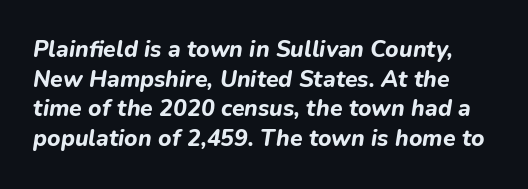
A typesetter would mark this as italic. Type without underlining. Weight check: bold — yes, fully. What stands out about the letter spacing? Nothing — it is the standard amount.
